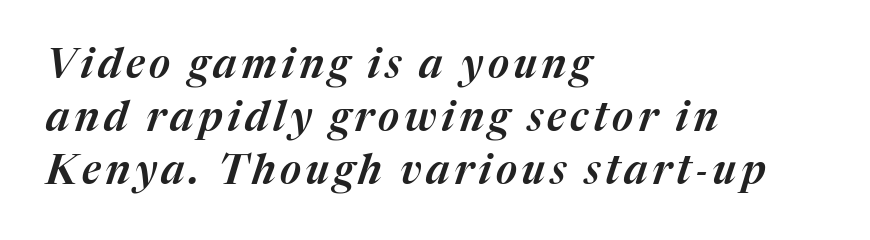
{"italic": "yes", "lean": "right", "slant_degrees": 17, "width": "normal", "stroke_contrast": "medium", "x_height": "medium", "monospaced": "no", "underline": "no", "align": "left", "line_spacing": "normal", "line_spacing_ratio": 1.29, "glyph_px": 41}
